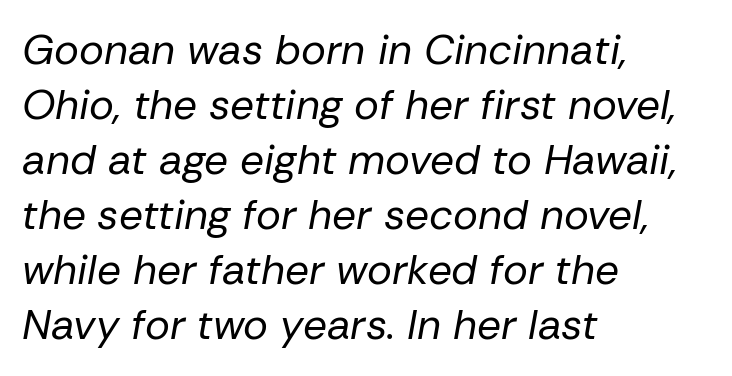
Left-aligned paragraph, ragged on the right. If you measured baseline to baseline, you'd find a middling distance. A typesetter would mark this as italic. Honestly, there is no underline to notice here at all. The face used here is rendered with its standard letterfit. Vertical stems look standard width or narrower in stroke.
